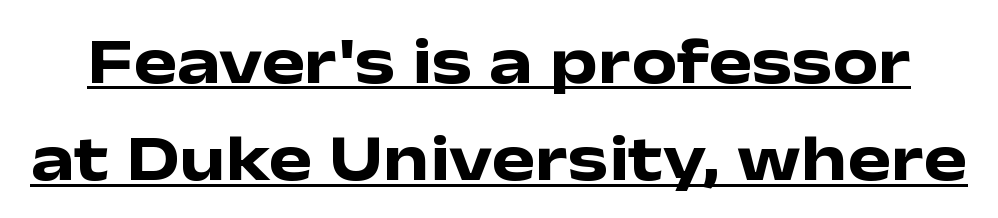
Students, observe: this is what conventionally led text looks like. Decoration check: the copy is underlined. Letterform terminals end flat and unadorned throughout the passage. Character widths vary here, with narrow letters taking less room than wide ones. This sample uses an upright cut, with every glyph sitting square on the baseline. This is heavy type, rendered in bold.
